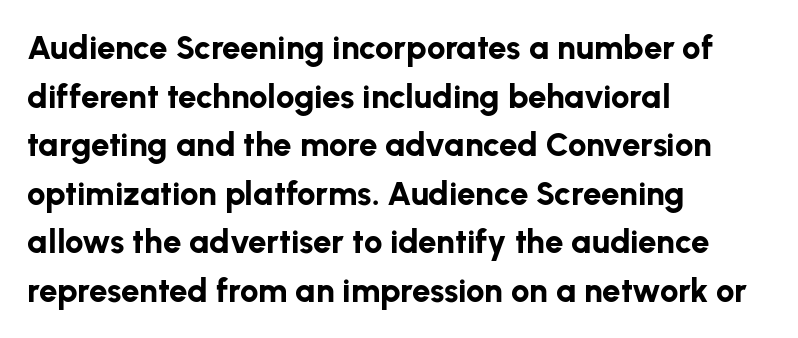
The image shows 33 px bold sans-serif type, upright; set left-aligned, normal line spacing (1.47x), normal letter spacing, not underlined; low stroke contrast and a medium x-height.
